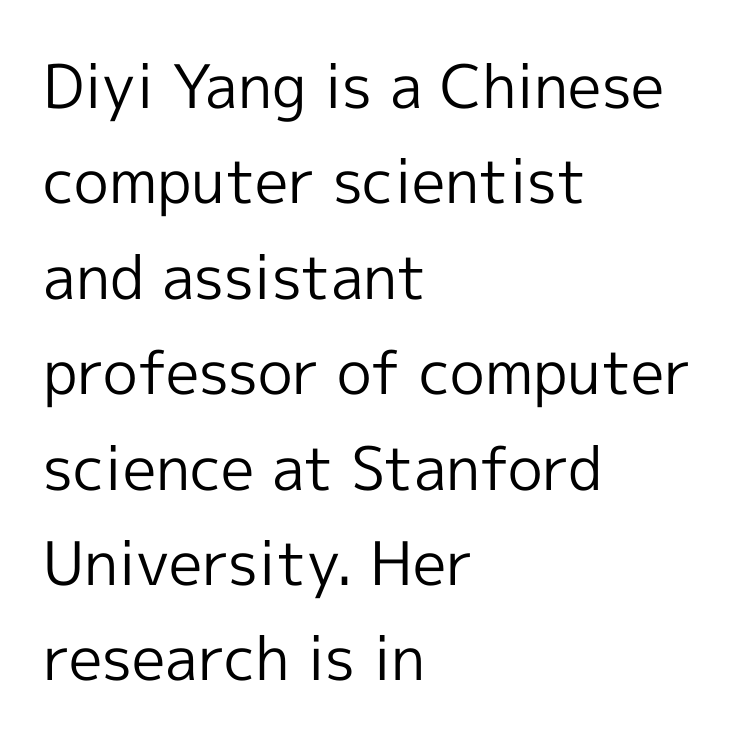
Q: Is the text bold? A: No.
Q: Is the text italic (slanted)? A: No, it is upright.
Q: Is the typeface a serif or a sans-serif typeface? A: Sans-serif.
Q: Is the text underlined? A: No.
Q: How is the paragraph aligned? A: Left-aligned.
Q: Is the spacing between letters normal or unusually wide? A: Normal.
Q: Is the spacing between lines tight, normal or loose? A: Normal.
Q: Width (condensed, normal, or wide)? A: Normal.
Q: x-height? A: Medium.
Q: Monospaced? A: No.
